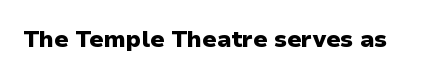
{"italic": "no", "bold": "yes", "underline": "no", "letter_spacing": "normal", "letter_spacing_em": 0.0, "glyph_px": 23}
